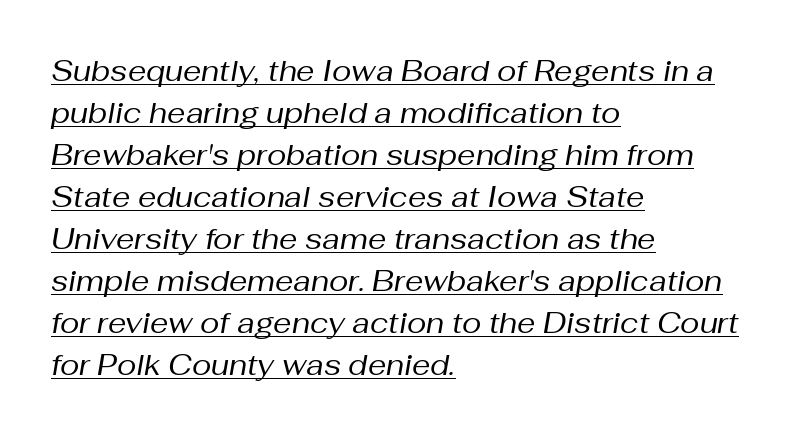
Q: Is the text bold? A: No.
Q: Is the text italic (slanted)? A: Yes, it leans right by about 10 degrees.
Q: Is the text underlined? A: Yes.
Q: How is the paragraph aligned? A: Left-aligned.
Q: Is the spacing between letters normal or unusually wide? A: Normal.
Q: Is the spacing between lines tight, normal or loose? A: Normal.
Q: Width (condensed, normal, or wide)? A: Normal.
Q: Stroke contrast? A: Medium.
Q: x-height? A: Medium.
Q: Monospaced? A: No.
